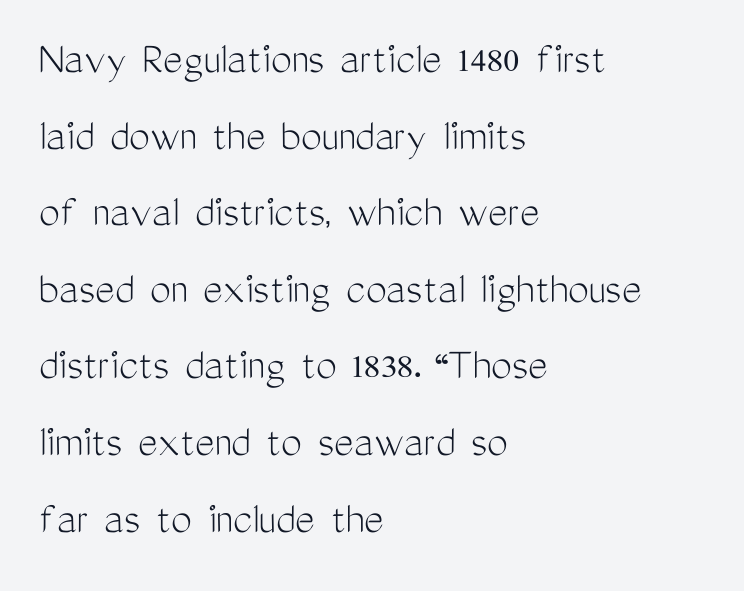
The image shows 47 px light, condensed sans-serif type, upright; set left-aligned, normal line spacing (1.63x), normal letter spacing, not underlined; medium stroke contrast and a medium x-height.
